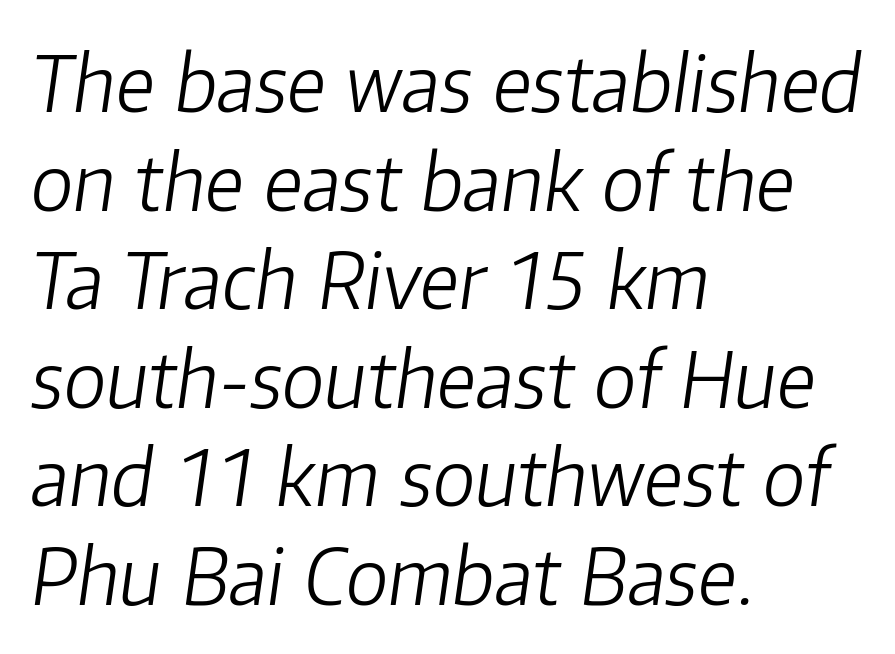
Q: Is the text bold? A: No.
Q: Is the text italic (slanted)? A: Yes, it leans right by about 8 degrees.
Q: Is the text underlined? A: No.
Q: How is the paragraph aligned? A: Left-aligned.
Q: Is the spacing between letters normal or unusually wide? A: Normal.
Q: Is the spacing between lines tight, normal or loose? A: Normal.
Q: Width (condensed, normal, or wide)? A: Normal.
Q: Stroke contrast? A: Low.
Q: x-height? A: Medium.
Q: Monospaced? A: No.
